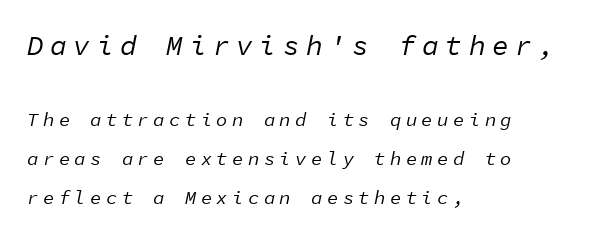
The gaps between neighbouring characters are conspicuously large. In terms of posture, this sample is oblique. Quick note: underline off. Horizontal alignment here is leftward, the default for most running prose. Monospaced: the letters line up in strict vertical columns. Vertically, the passage feels expansive, rows floating well apart.
